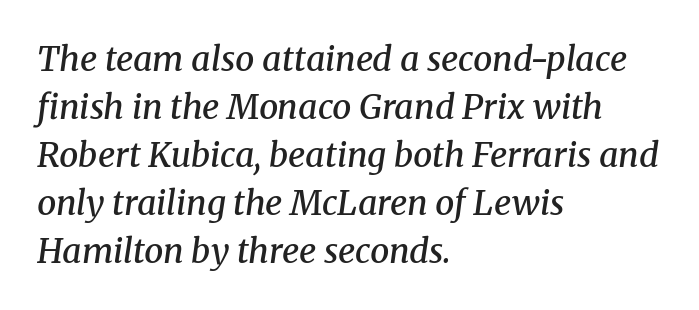
Q: Is the text bold? A: Semi-bold.
Q: Is the text italic (slanted)? A: Yes, it leans right by about 8 degrees.
Q: Is the typeface a serif or a sans-serif typeface? A: Serif.
Q: Is the text underlined? A: No.
Q: How is the paragraph aligned? A: Left-aligned.
Q: Is the spacing between letters normal or unusually wide? A: Normal.
Q: Is the spacing between lines tight, normal or loose? A: Normal.
Q: Width (condensed, normal, or wide)? A: Normal.
Q: Stroke contrast? A: Medium.
Q: x-height? A: Medium.
Q: Monospaced? A: No.
